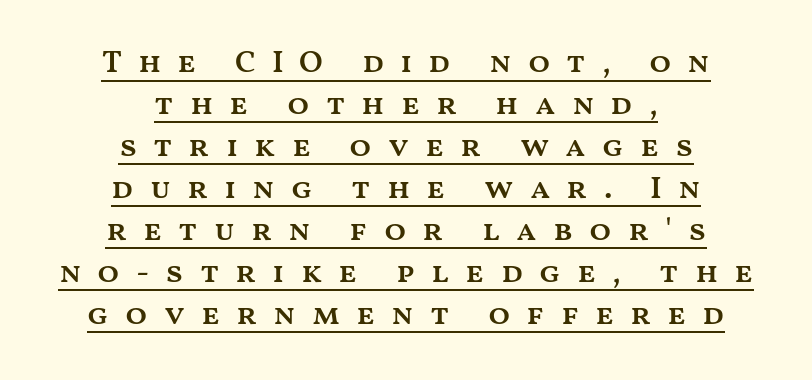
{"italic": "no", "bold": "semi", "weight": "semibold", "width": "wide", "stroke_contrast": "medium", "x_height": "medium", "monospaced": "no", "underline": "yes", "align": "center", "line_spacing": "normal", "line_spacing_ratio": 1.31, "letter_spacing": "wide", "letter_spacing_em": 0.5, "glyph_px": 32}
